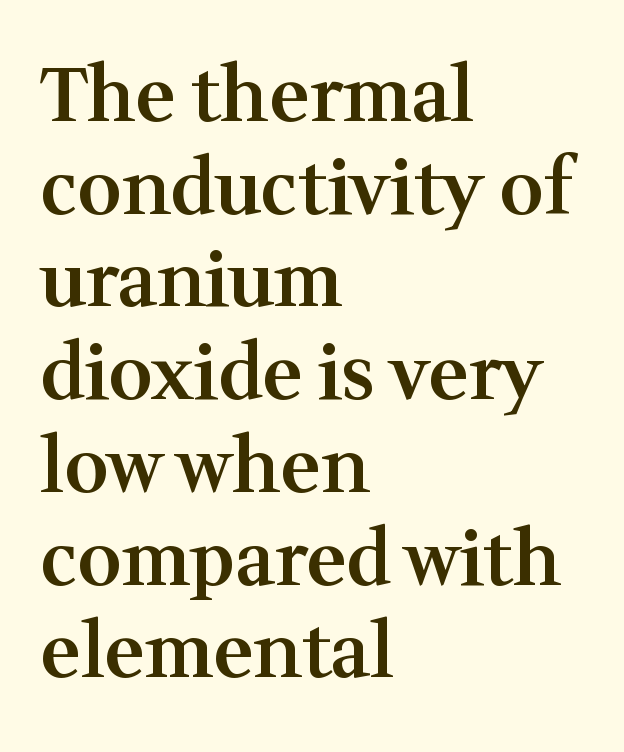
In terms of letterform style, serifs are clearly present. Decoration check: the copy has no underline. Letter spacing: default. These lines are set flush left with a ragged right edge.
